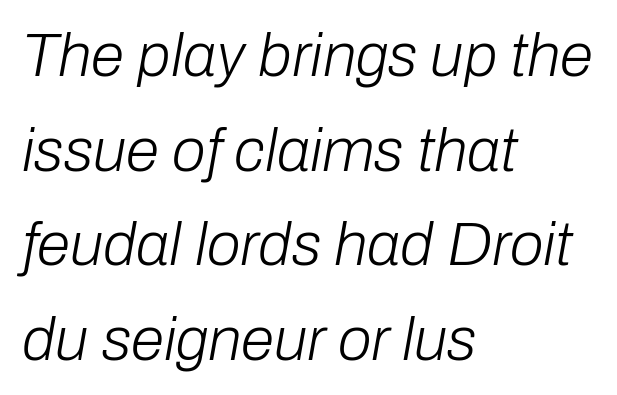
The image shows 61 px light type, italic (leaning right); set left-aligned, normal line spacing (1.55x), normal letter spacing, not underlined; low stroke contrast and a medium x-height.
